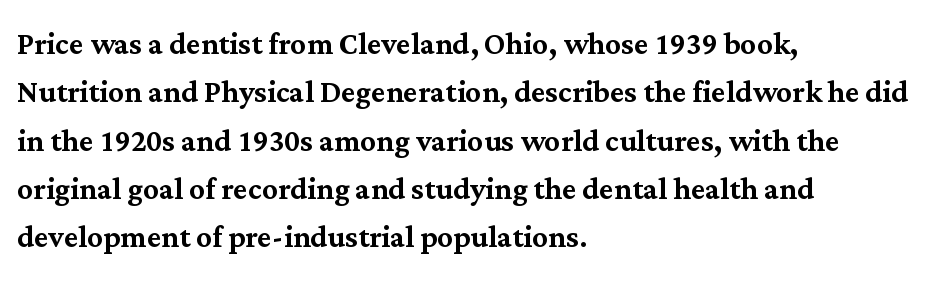
Typeset ragged right — the left edge is the straight one. The typeface chosen for these lines features serifs. It's the straight-up-and-down kind of type. The passage shown is typed in a proportional face where columns would drift.
